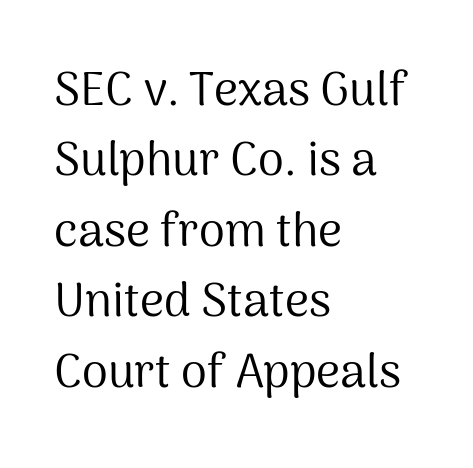
Typeset ragged right — the left edge is the straight one. The letters advance in unequal steps, a hallmark of proportional type. Is this a sans? Yes — the strokes have no serifs. The font sits on the lighter half of the weight spectrum, regular included. Horizontal bands of white between lines are of average thickness. The passage shown has conventional tracking throughout.
